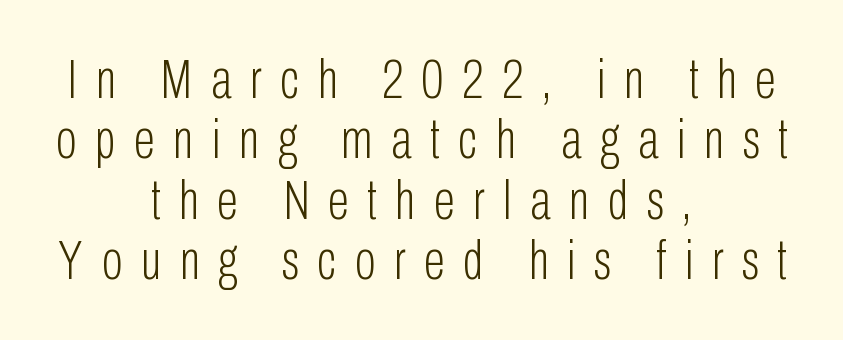
{"serif": "no", "italic": "no", "bold": "no", "weight": "light", "width": "condensed", "stroke_contrast": "low", "x_height": "medium", "monospaced": "no", "underline": "no", "align": "center", "line_spacing": "tight", "line_spacing_ratio": 1.08, "letter_spacing": "wide", "letter_spacing_em": 0.33, "glyph_px": 56}
